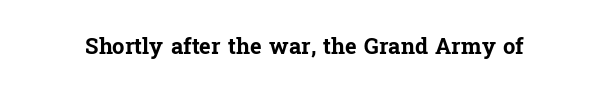
The image shows 22 px bold type, upright; set normal letter spacing, not underlined.
